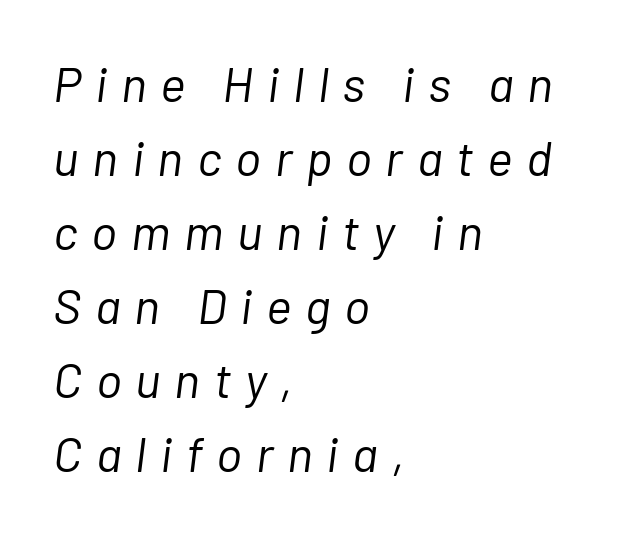
{"italic": "yes", "lean": "right", "slant_degrees": 7, "bold": "no", "weight": "light", "width": "normal", "stroke_contrast": "low", "x_height": "medium", "monospaced": "no", "underline": "no", "align": "left", "line_spacing": "normal", "line_spacing_ratio": 1.51, "letter_spacing": "wide", "letter_spacing_em": 0.28, "glyph_px": 49}
